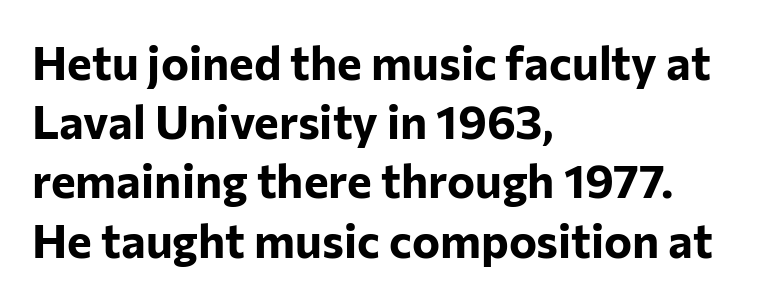
The lines are quadded left. These lines were composed using upright roman letters. In terms of letterspacing, this is plain default setting. Looks like regular typesetting: each glyph gets only the width it needs. Regarding leading, the lines here are spaced in the standard way. A bare baseline throughout the passage.
